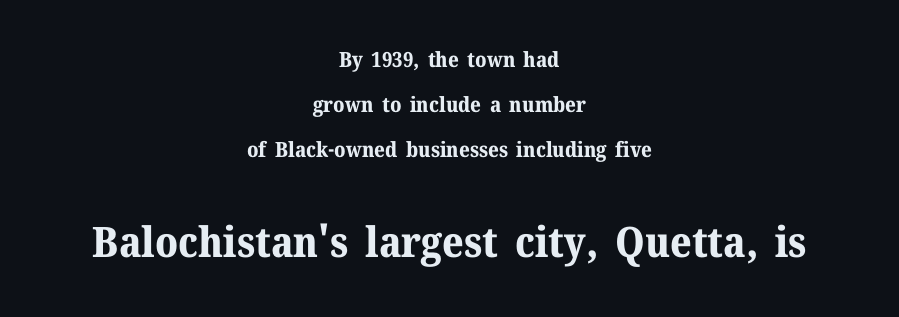
{"serif": "yes", "italic": "no", "bold": "yes", "weight": "bold", "width": "normal", "stroke_contrast": "medium", "x_height": "medium", "monospaced": "no", "underline": "no", "align": "center", "line_spacing": "loose", "line_spacing_ratio": 2.15, "letter_spacing": "normal", "letter_spacing_em": 0.0, "larger_block": "second", "size_ratio": 2.0, "glyph_px": 42}
